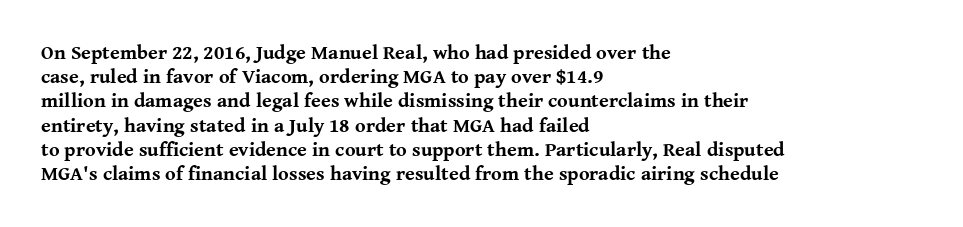
The image shows 20 px bold type, upright; set left-aligned, line spacing 1.21x, normal letter spacing, not underlined.
